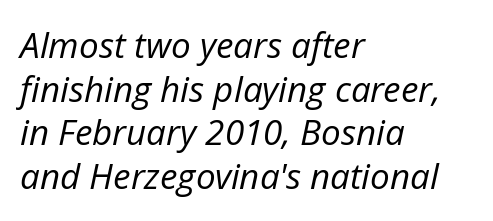
Leading: standard. No letter is thick-stroked: the sample isn't bold. Casual observation: everything's shoved over to the left. The words here are not underlined. The lettering tilts uniformly, giving the passage an italic look.
